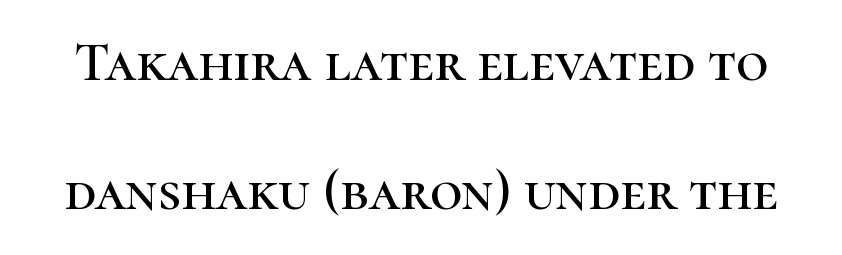
Q: Is the text italic (slanted)? A: No, it is upright.
Q: Is the typeface a serif or a sans-serif typeface? A: Serif.
Q: Is the text underlined? A: No.
Q: Is the spacing between letters normal or unusually wide? A: Normal.
Q: Is the spacing between lines tight, normal or loose? A: Loose.
Q: Width (condensed, normal, or wide)? A: Normal.
Q: Stroke contrast? A: High.
Q: x-height? A: Medium.
Q: Monospaced? A: No.
